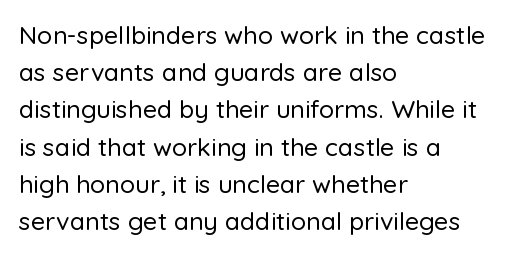
{"italic": "no", "underline": "no", "align": "left", "line_spacing": "normal", "line_spacing_ratio": 1.49, "letter_spacing": "normal", "letter_spacing_em": 0.0, "glyph_px": 25}
